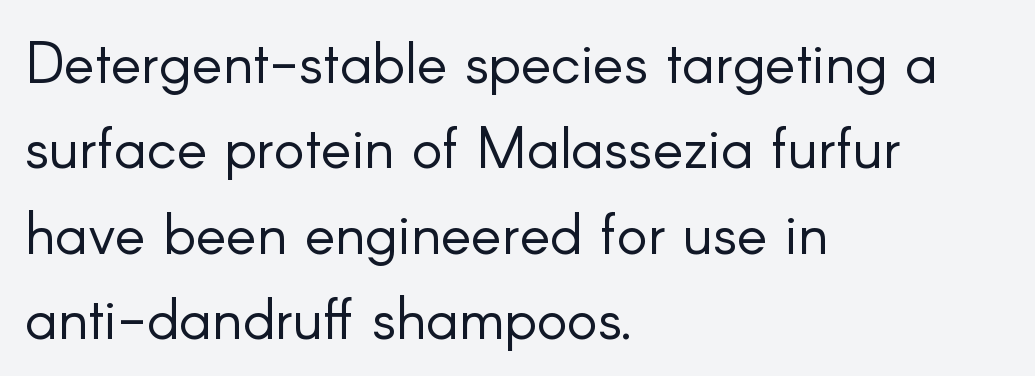
This rendering features lettering with no underline. Look at the bottom of the vertical strokes: they stop flat, with no serifs. The lettering stays uniformly vertical, giving the passage a roman look. On a weight scale, this lands at 450 or below.
